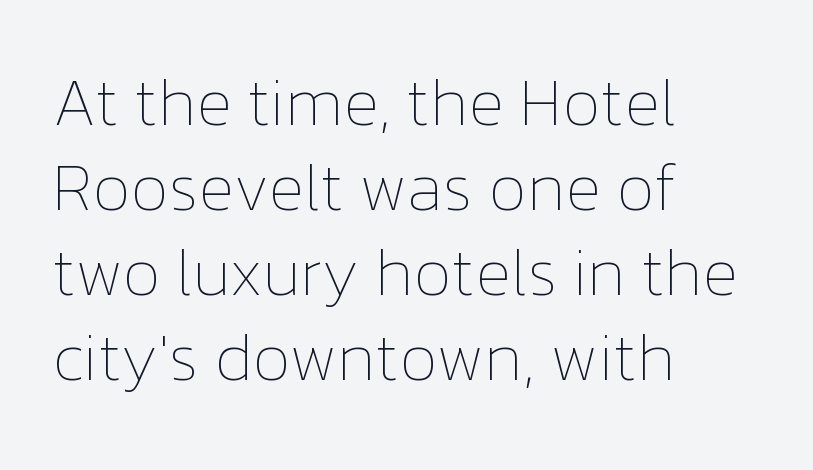
Line beginnings align vertically; line endings do not. The font sits on the lighter half of the weight spectrum, regular included. This rendering leaves character spacing at its baseline value. Beneath every word, the page is bare. The typography opts for an upright posture over an oblique one.
